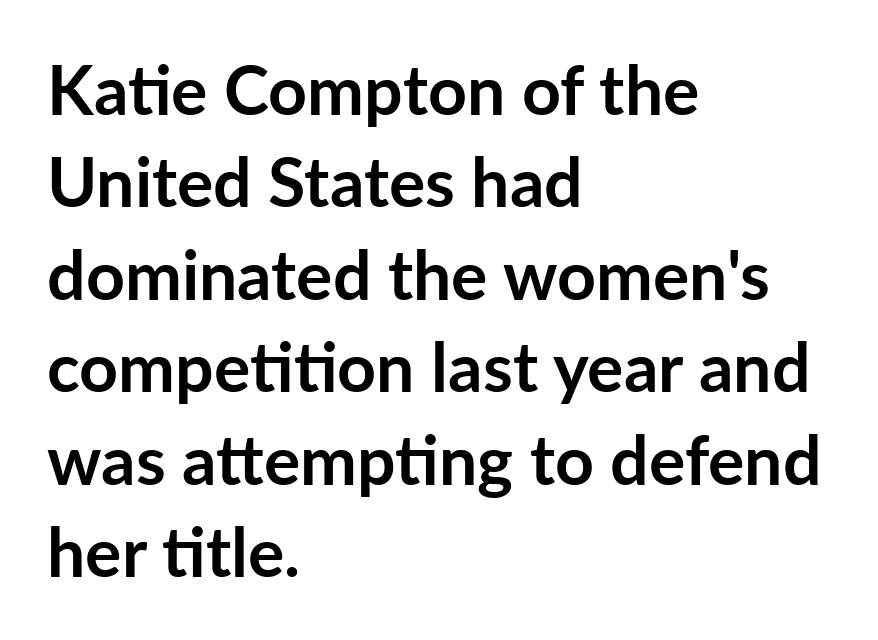
Normally led — the rows are evenly, conventionally spaced. These lines were composed using upright roman letters. Has an underline been added? It has not. Students, this is bold: see how much ink each stroke carries. A typesetter would call this zero additional tracking. Are there feet on the stems? There aren't — it's a sans.
